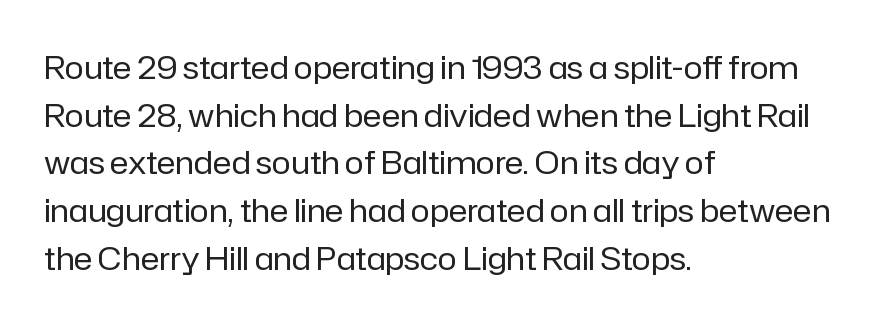
Q: Is the text bold? A: No.
Q: Is the text italic (slanted)? A: No, it is upright.
Q: Is the typeface a serif or a sans-serif typeface? A: Sans-serif.
Q: Is the text underlined? A: No.
Q: How is the paragraph aligned? A: Left-aligned.
Q: Is the spacing between letters normal or unusually wide? A: Normal.
Q: Is the spacing between lines tight, normal or loose? A: Normal.
Q: Width (condensed, normal, or wide)? A: Normal.
Q: Stroke contrast? A: Low.
Q: x-height? A: Medium.
Q: Monospaced? A: No.
